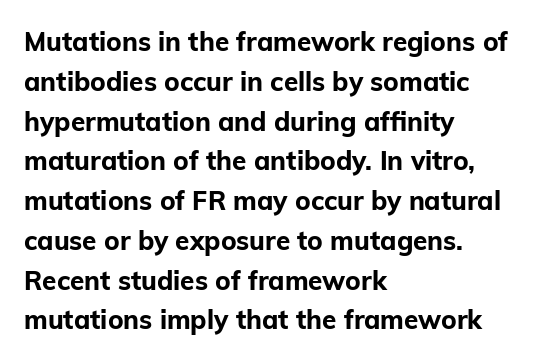
Q: Is the text bold? A: Yes.
Q: Is the text italic (slanted)? A: No, it is upright.
Q: Is the text underlined? A: No.
Q: How is the paragraph aligned? A: Left-aligned.
Q: Is the spacing between letters normal or unusually wide? A: Normal.
Q: Is the spacing between lines tight, normal or loose? A: Normal.
